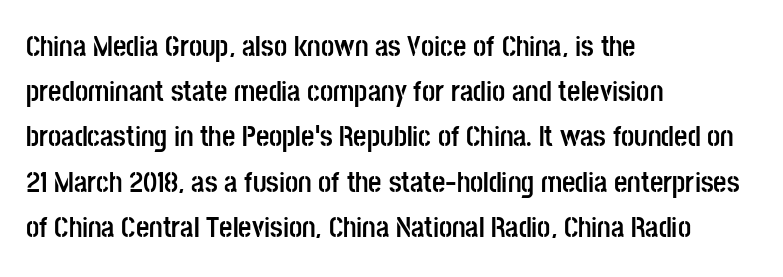
Bold? Absolutely — the strokes are thick and heavy. Examine the stroke ends and you'll find no serifs. Every character sits straight up, as roman type does. Notice how descenders clear the ascenders below comfortably — that's standard leading.
